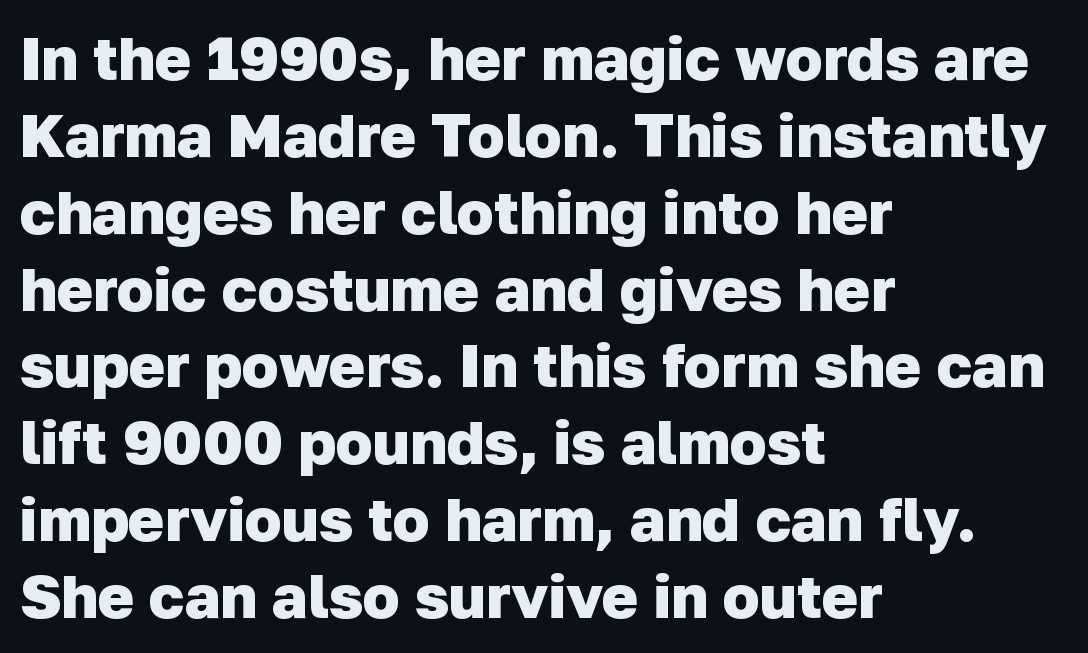
The image shows 61 px heavy sans-serif type; set left-aligned, normal line spacing (1.26x), normal letter spacing, not underlined; low stroke contrast and a medium x-height.
